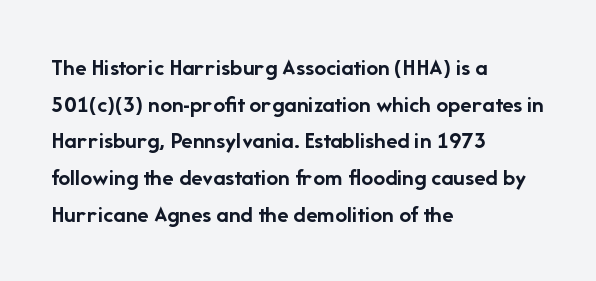
The image shows 24 px bold type, upright; set left-aligned, normal line spacing (1.53x), normal letter spacing, not underlined.
